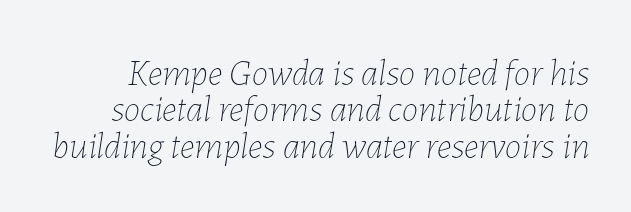
The image shows 37 px thin type, italic (leaning right); set tight line spacing (0.98x), normal letter spacing, not underlined; low stroke contrast and a medium x-height.
